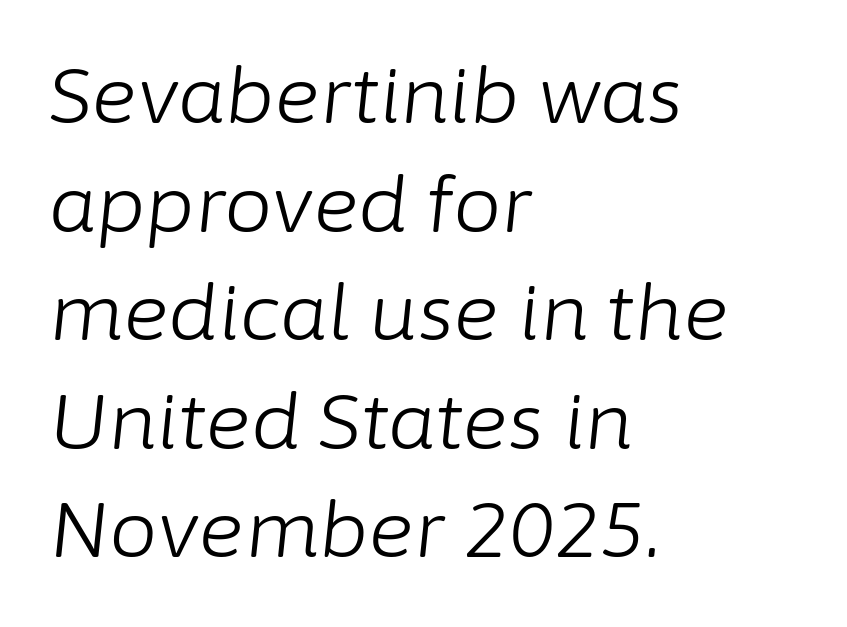
The image shows 77 px light type, italic (leaning right); set left-aligned, normal line spacing (1.41x), normal letter spacing, not underlined; low stroke contrast and a medium x-height.
